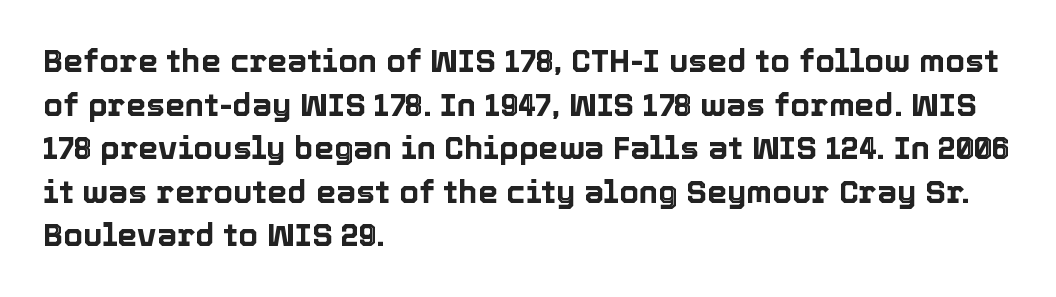
{"italic": "no", "width": "normal", "x_height": "medium", "monospaced": "no", "underline": "no", "align": "left", "line_spacing": "normal", "line_spacing_ratio": 1.36, "letter_spacing": "normal", "letter_spacing_em": 0.0, "glyph_px": 32}
